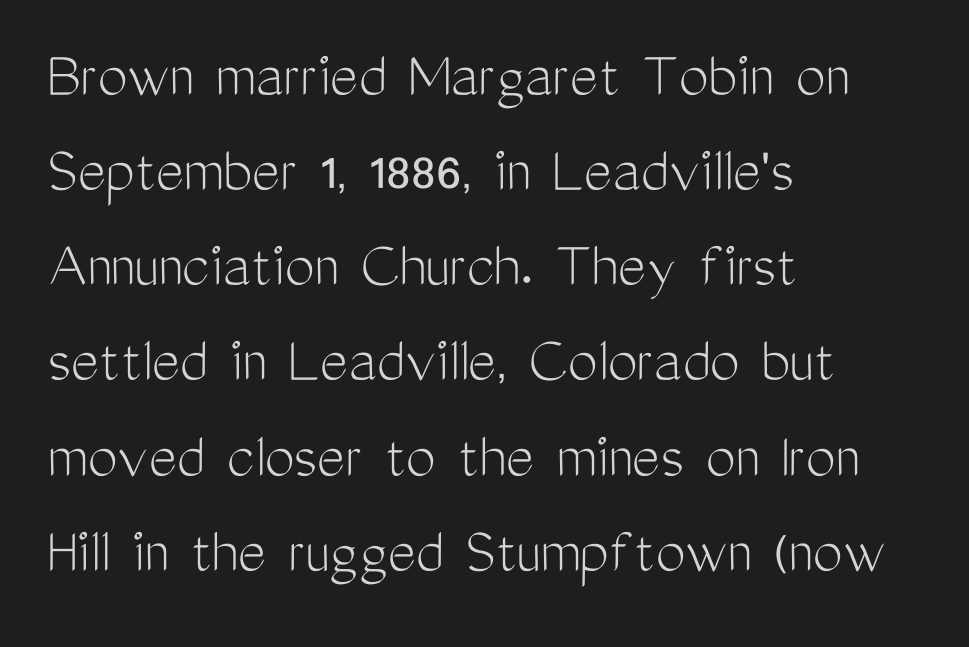
The image shows 67 px light, condensed sans-serif type, upright; set left-aligned, normal line spacing (1.42x), normal letter spacing, not underlined; medium stroke contrast and a medium x-height.
